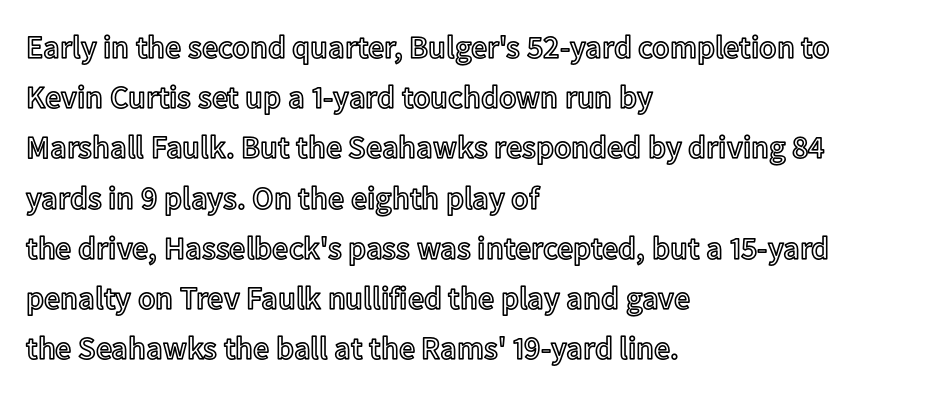
The image shows 32 px text type, upright; set left-aligned, normal line spacing (1.57x), normal letter spacing, not underlined; a medium x-height.
